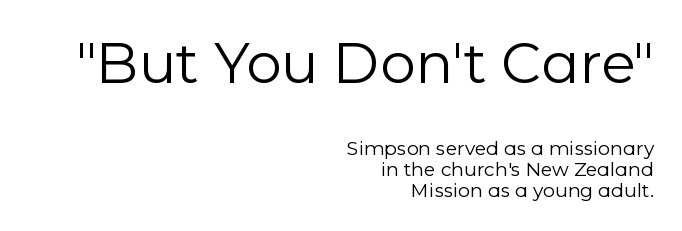
Any mark beneath the type? The region is blank. I'd call this a sans setting — the letters go barefoot. Nobody touched the tracking dial on this one. Think of a printed novel: that variable character pitch is what you see here.
